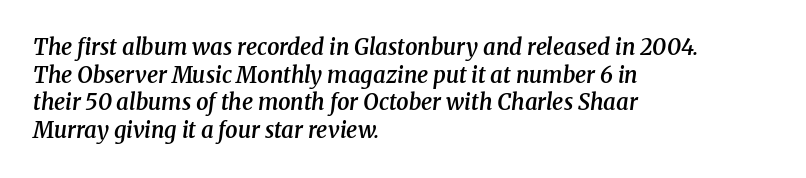
Q: Is the text bold? A: Semi-bold.
Q: Is the text italic (slanted)? A: Yes, it leans right by about 8 degrees.
Q: Is the text underlined? A: No.
Q: How is the paragraph aligned? A: Left-aligned.
Q: Is the spacing between letters normal or unusually wide? A: Normal.
Q: Is the spacing between lines tight, normal or loose? A: Normal.
